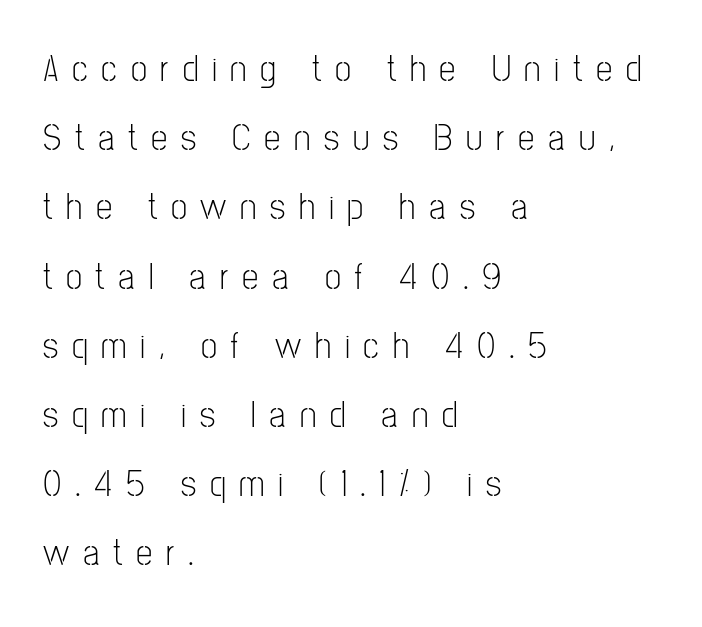
Q: Is the text bold? A: No.
Q: Is the text italic (slanted)? A: No, it is upright.
Q: Is the typeface a serif or a sans-serif typeface? A: Sans-serif.
Q: Is the text underlined? A: No.
Q: How is the paragraph aligned? A: Left-aligned.
Q: Is the spacing between letters normal or unusually wide? A: Unusually wide.
Q: Width (condensed, normal, or wide)? A: Condensed.
Q: Stroke contrast? A: Low.
Q: x-height? A: Medium.
Q: Monospaced? A: No.
